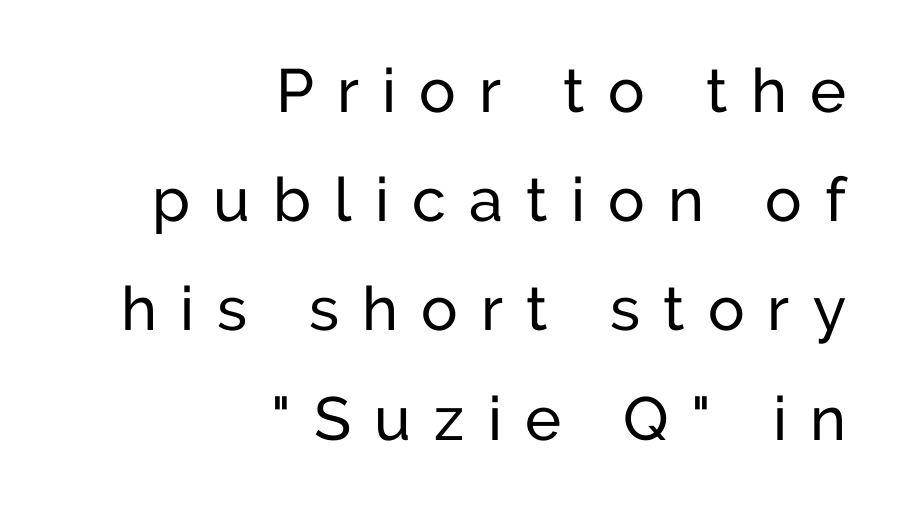
{"serif": "no", "italic": "no", "width": "normal", "stroke_contrast": "low", "x_height": "medium", "monospaced": "no", "underline": "no", "align": "right", "line_spacing_ratio": 1.79, "letter_spacing": "wide", "letter_spacing_em": 0.38, "glyph_px": 61}
